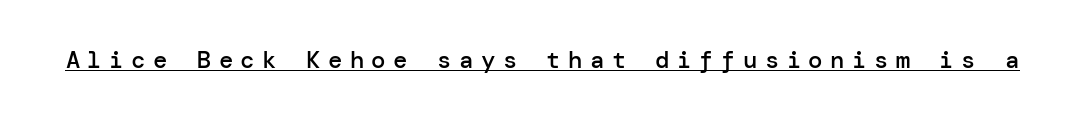
The passage shown has open, widely tracked lettering throughout. Quick note: underline on. The font's upright variant was chosen for this text. A semibold gives these letters moderate extra thickness, short of bold.
